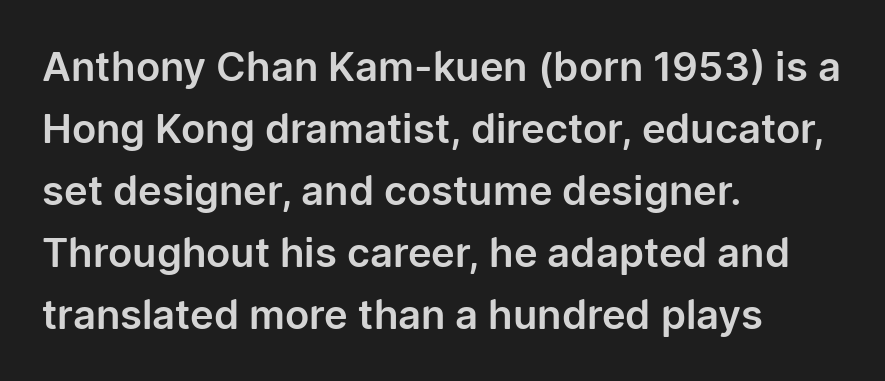
The image shows 40 px sans-serif type, upright; set left-aligned, normal line spacing (1.55x), normal letter spacing, not underlined; low stroke contrast and a medium x-height.
